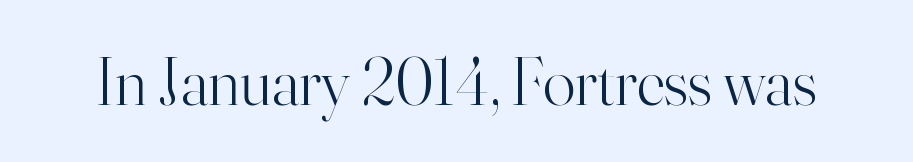
Q: Is the text bold? A: No.
Q: Is the text italic (slanted)? A: No, it is upright.
Q: Is the typeface a serif or a sans-serif typeface? A: Serif.
Q: Is the text underlined? A: No.
Q: Is the spacing between letters normal or unusually wide? A: Normal.
Q: Width (condensed, normal, or wide)? A: Normal.
Q: Stroke contrast? A: High.
Q: x-height? A: Small.
Q: Monospaced? A: No.
